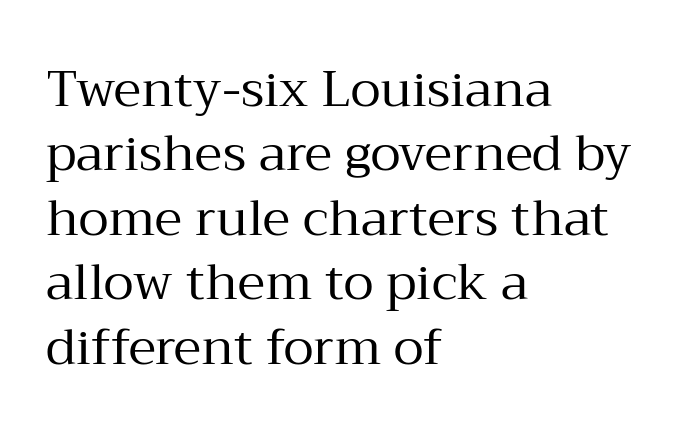
The image shows 50 px regular-weight serif type, upright; set left-aligned, normal line spacing (1.29x), normal letter spacing, not underlined; medium stroke contrast and a medium x-height.
